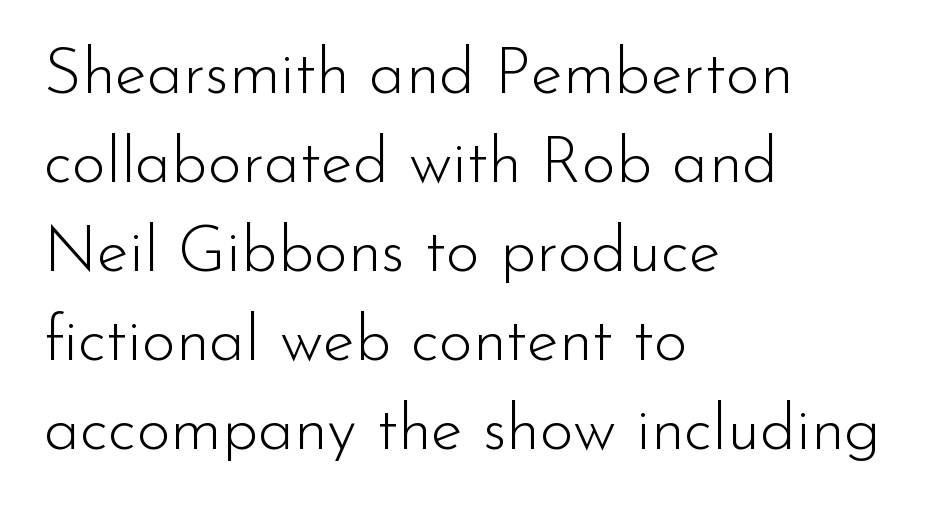
{"serif": "no", "italic": "no", "bold": "no", "weight": "light", "width": "normal", "stroke_contrast": "low", "x_height": "small", "monospaced": "no", "underline": "no", "align": "left", "line_spacing": "normal", "line_spacing_ratio": 1.37, "letter_spacing": "normal", "letter_spacing_em": 0.0, "glyph_px": 65}
